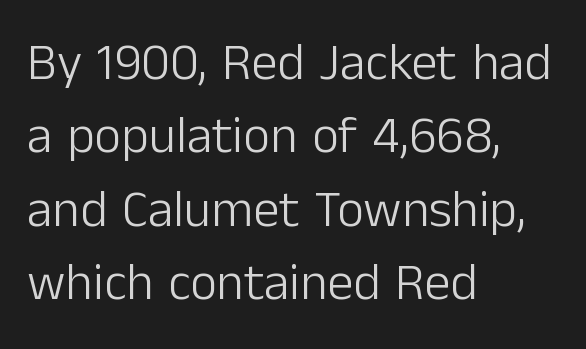
The image shows 52 px light sans-serif type, upright; set left-aligned, normal line spacing (1.41x), normal letter spacing, not underlined; low stroke contrast and a medium x-height.
